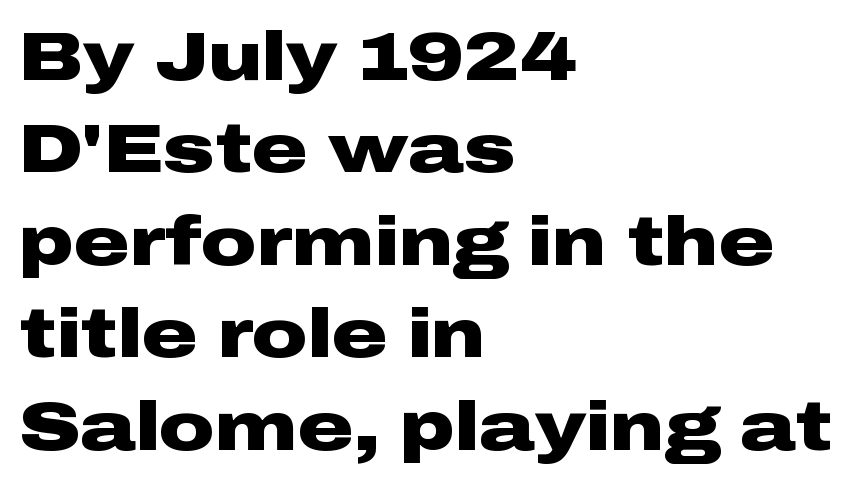
Q: Is the text bold? A: Yes.
Q: Is the text italic (slanted)? A: No, it is upright.
Q: Is the typeface a serif or a sans-serif typeface? A: Sans-serif.
Q: Is the text underlined? A: No.
Q: How is the paragraph aligned? A: Left-aligned.
Q: Is the spacing between letters normal or unusually wide? A: Normal.
Q: Is the spacing between lines tight, normal or loose? A: Normal.
Q: Width (condensed, normal, or wide)? A: Wide.
Q: Stroke contrast? A: Low.
Q: x-height? A: Medium.
Q: Monospaced? A: No.
